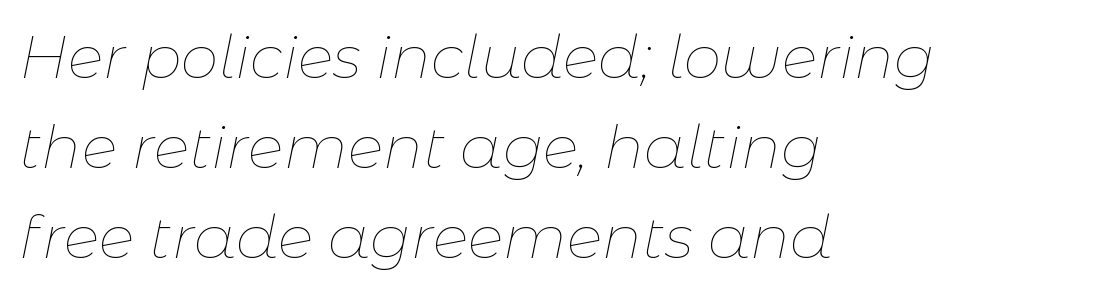
The image shows 60 px thin type, italic (leaning right); set left-aligned, normal line spacing (1.5x), normal letter spacing, not underlined; low stroke contrast and a medium x-height.
